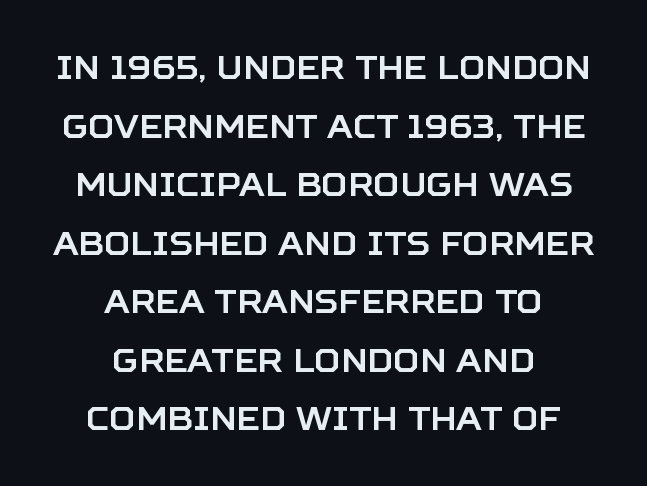
The image shows 32 px sans-serif type, upright; set centered, line spacing 1.83x, normal letter spacing, not underlined; low stroke contrast and a large x-height.
